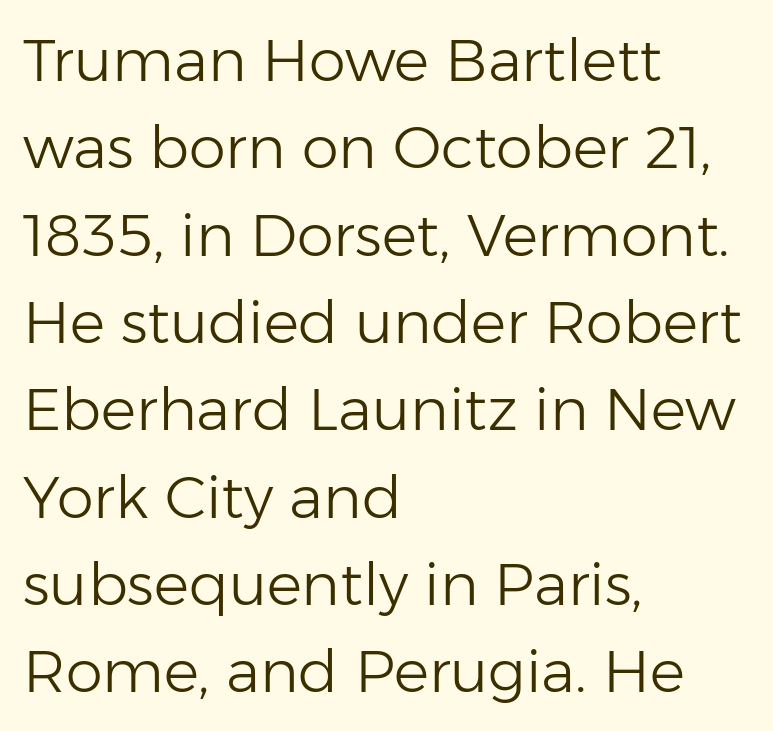
{"serif": "no", "italic": "no", "bold": "no", "weight": "light", "width": "normal", "stroke_contrast": "low", "x_height": "medium", "monospaced": "no", "underline": "no", "align": "left", "line_spacing": "normal", "line_spacing_ratio": 1.48, "letter_spacing": "normal", "letter_spacing_em": 0.0, "glyph_px": 59}
